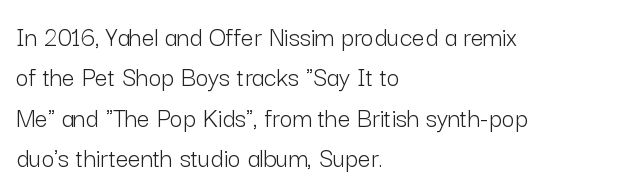
Q: Is the text bold? A: No.
Q: Is the text italic (slanted)? A: No, it is upright.
Q: Is the typeface a serif or a sans-serif typeface? A: Sans-serif.
Q: Is the text underlined? A: No.
Q: How is the paragraph aligned? A: Left-aligned.
Q: Is the spacing between letters normal or unusually wide? A: Normal.
Q: Is the spacing between lines tight, normal or loose? A: Normal.
Q: Width (condensed, normal, or wide)? A: Normal.
Q: Stroke contrast? A: Low.
Q: x-height? A: Medium.
Q: Monospaced? A: No.
